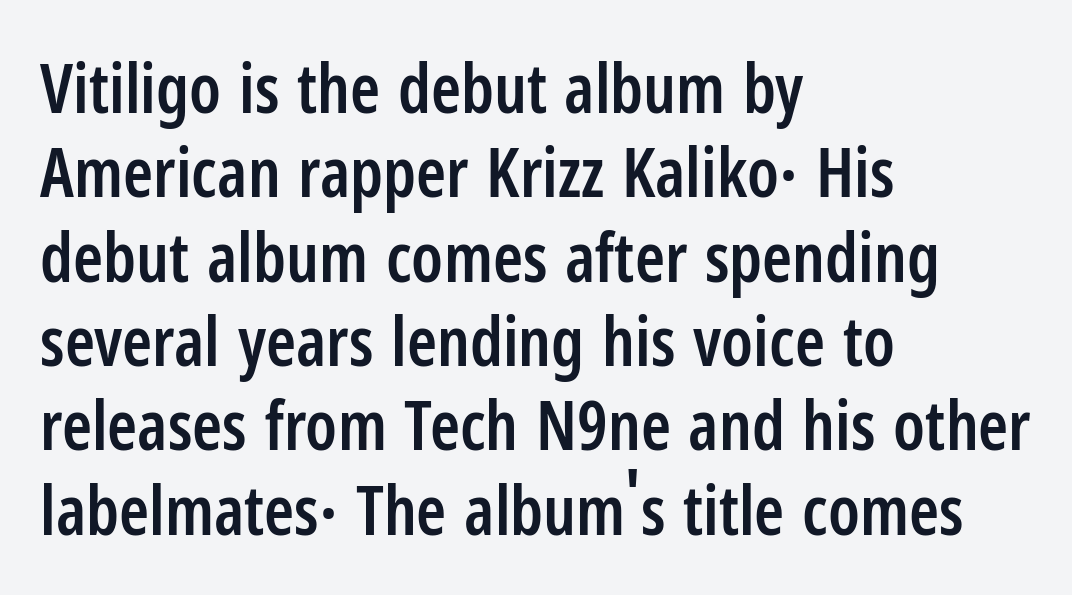
The type family on display is of the sans-serif kind. Unlike italic type, these characters show no tilt at all. The foot of each line stays bare and open. Looks like regular typesetting: each glyph gets only the width it needs.
